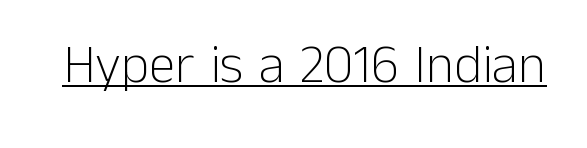
Proportional: the letters do not fall into vertical columns. This rendering leaves character spacing at its baseline value. The rendered words wear a rule along their underside. If you drew a line through each stem, it would be perfectly vertical.
